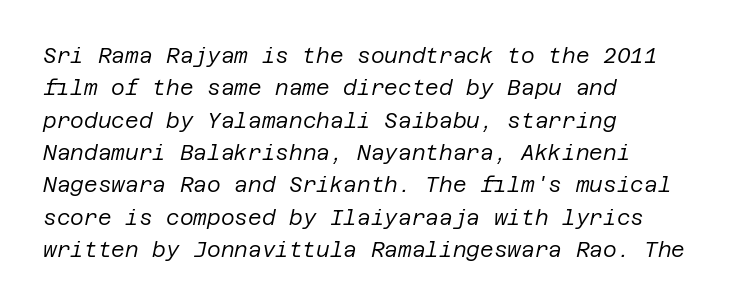
The image shows 21 px text type, italic (leaning right); set left-aligned, normal line spacing (1.54x), normal letter spacing, not underlined.
